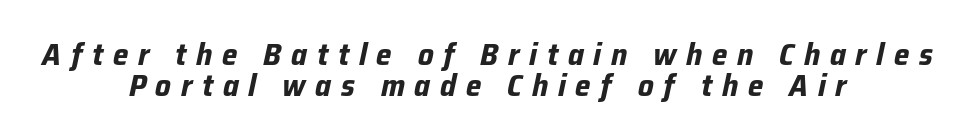
The image shows 31 px bold type, italic (leaning right); set centered, tight line spacing (1.01x), unusually wide letter spacing (+0.31 em), not underlined; low stroke contrast and a medium x-height.
